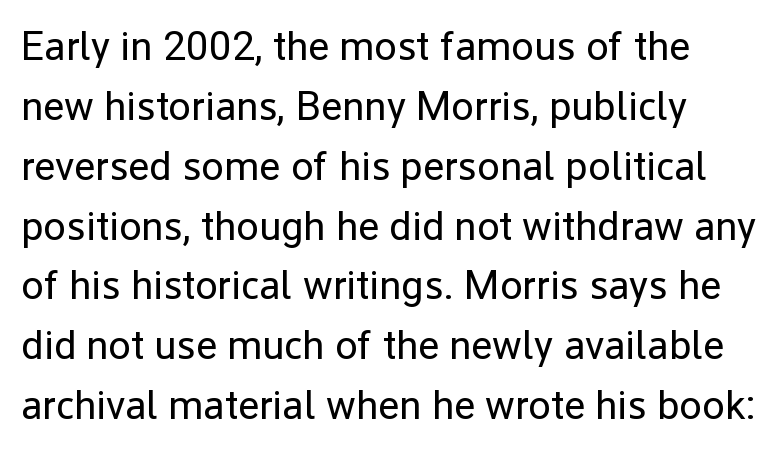
The image shows 41 px regular-weight sans-serif type, upright; set left-aligned, normal line spacing (1.46x), normal letter spacing, not underlined; low stroke contrast and a medium x-height.
